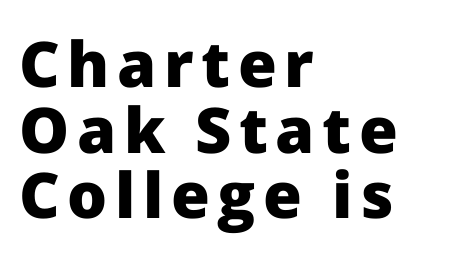
Q: Is the text bold? A: Yes.
Q: Is the text italic (slanted)? A: No, it is upright.
Q: Is the typeface a serif or a sans-serif typeface? A: Sans-serif.
Q: Is the text underlined? A: No.
Q: How is the paragraph aligned? A: Left-aligned.
Q: Is the spacing between lines tight, normal or loose? A: Tight.
Q: Width (condensed, normal, or wide)? A: Normal.
Q: Stroke contrast? A: Low.
Q: x-height? A: Medium.
Q: Monospaced? A: No.
